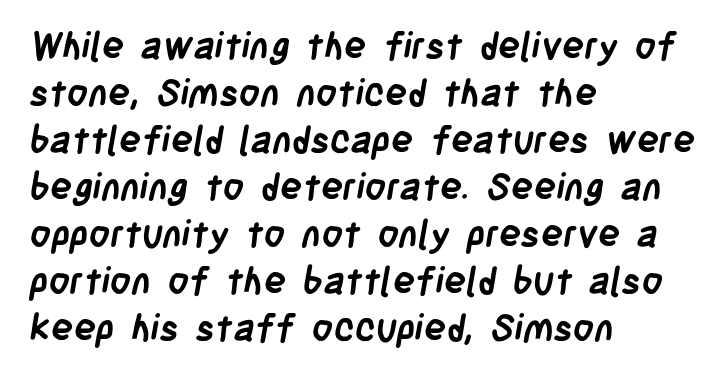
The image shows 37 px semibold, condensed sans-serif type; set left-aligned, normal line spacing (1.27x), normal letter spacing, not underlined; low stroke contrast and a large x-height.
